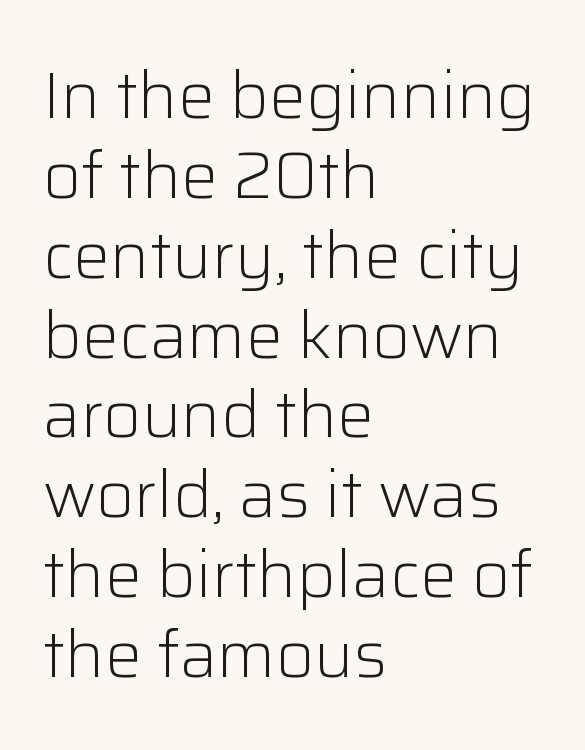
{"serif": "no", "italic": "no", "bold": "no", "weight": "light", "width": "normal", "stroke_contrast": "low", "x_height": "medium", "monospaced": "no", "underline": "no", "align": "left", "line_spacing_ratio": 1.21, "letter_spacing": "normal", "letter_spacing_em": 0.0, "glyph_px": 66}
